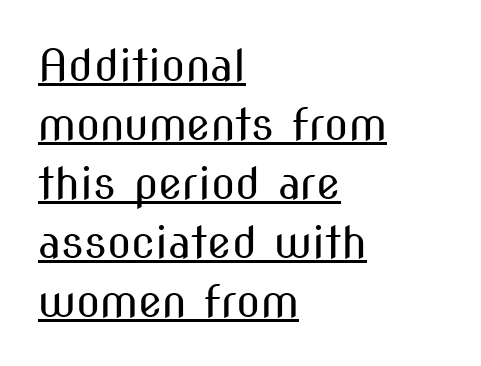
{"serif": "no", "italic": "no", "bold": "no", "weight": "regular", "width": "condensed", "stroke_contrast": "medium", "x_height": "medium", "monospaced": "no", "underline": "yes", "align": "left", "line_spacing": "normal", "line_spacing_ratio": 1.34, "letter_spacing": "normal", "letter_spacing_em": 0.0, "glyph_px": 44}
